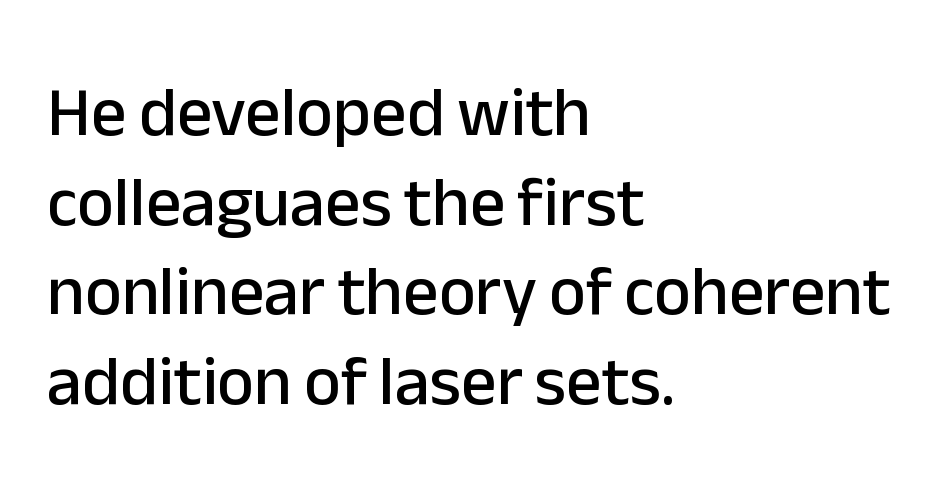
The image shows 70 px sans-serif type, upright; set left-aligned, normal line spacing (1.28x), normal letter spacing, not underlined; low stroke contrast and a medium x-height.
